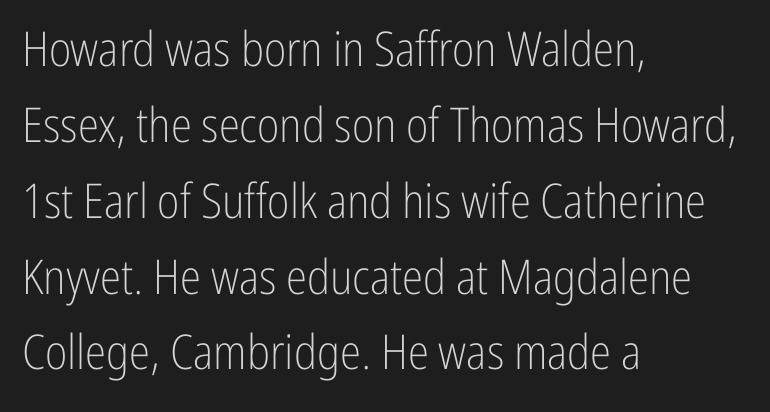
The image shows 48 px light, condensed sans-serif type, upright; set left-aligned, normal line spacing (1.58x), normal letter spacing, not underlined; low stroke contrast and a medium x-height.
